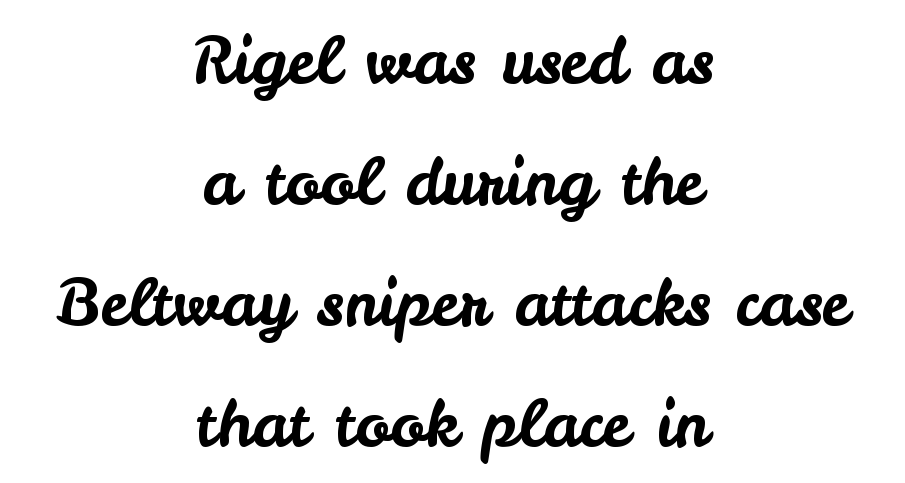
The image shows 64 px sans-serif type; set centered, line spacing 1.89x, normal letter spacing, not underlined; low stroke contrast and a small x-height.
